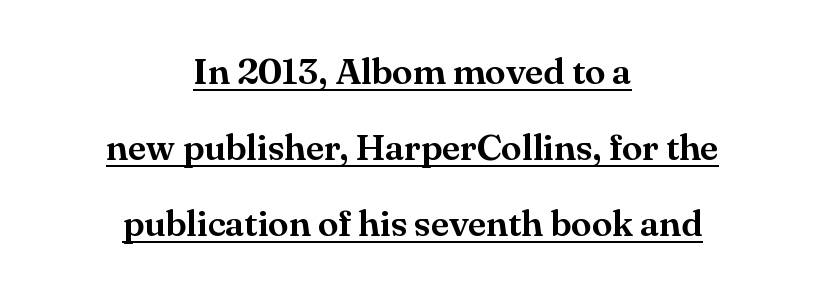
The image shows 37 px serif type, upright; set centered, loose line spacing (2.06x), normal letter spacing, underlined; medium stroke contrast and a small x-height.
